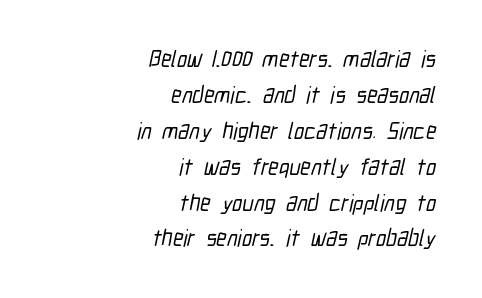
{"underline": "no", "align": "right", "line_spacing": "normal", "line_spacing_ratio": 1.56, "letter_spacing": "normal", "letter_spacing_em": 0.0, "glyph_px": 23}
